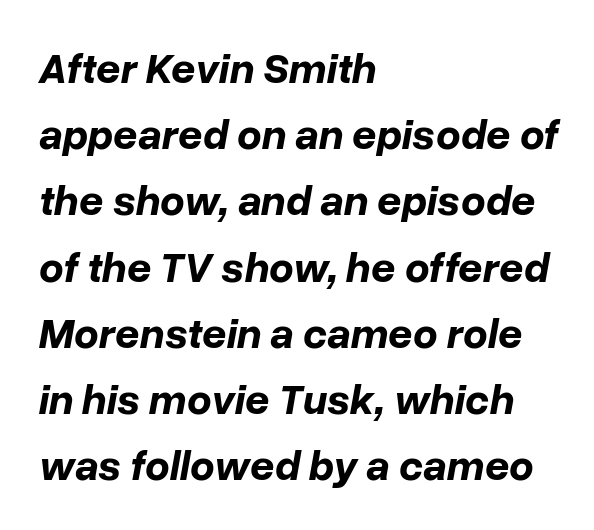
Q: Is the text bold? A: Yes.
Q: Is the text italic (slanted)? A: Yes, it leans right by about 10 degrees.
Q: Is the text underlined? A: No.
Q: How is the paragraph aligned? A: Left-aligned.
Q: Is the spacing between letters normal or unusually wide? A: Normal.
Q: Is the spacing between lines tight, normal or loose? A: Normal.
Q: Width (condensed, normal, or wide)? A: Normal.
Q: Stroke contrast? A: Low.
Q: x-height? A: Medium.
Q: Monospaced? A: No.
